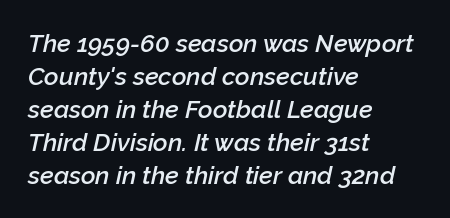
The image shows 25 px text type, italic (leaning right); set left-aligned, normal line spacing (1.32x), normal letter spacing, not underlined.
